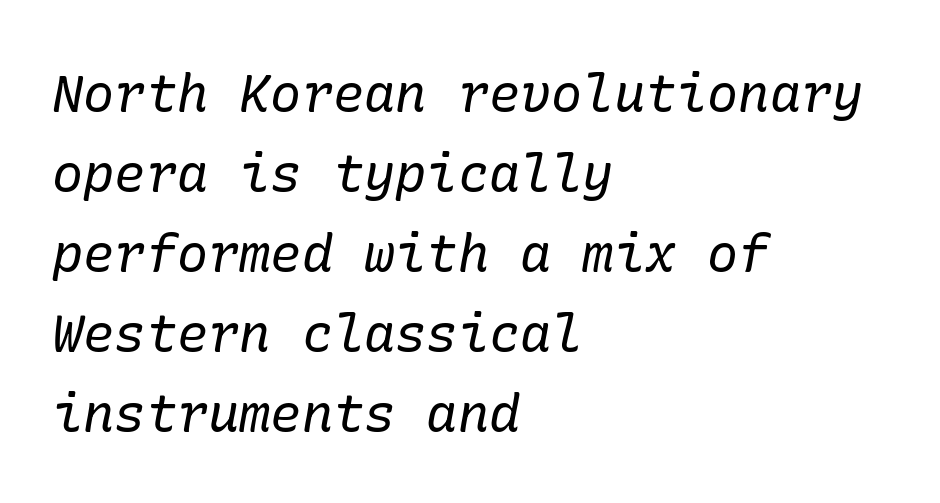
Q: Is the text bold? A: No.
Q: Is the text italic (slanted)? A: Yes, it leans right by about 10 degrees.
Q: Is the typeface a serif or a sans-serif typeface? A: Sans-serif.
Q: Is the text underlined? A: No.
Q: How is the paragraph aligned? A: Left-aligned.
Q: Is the spacing between letters normal or unusually wide? A: Normal.
Q: Is the spacing between lines tight, normal or loose? A: Normal.
Q: Width (condensed, normal, or wide)? A: Normal.
Q: Stroke contrast? A: Low.
Q: x-height? A: Medium.
